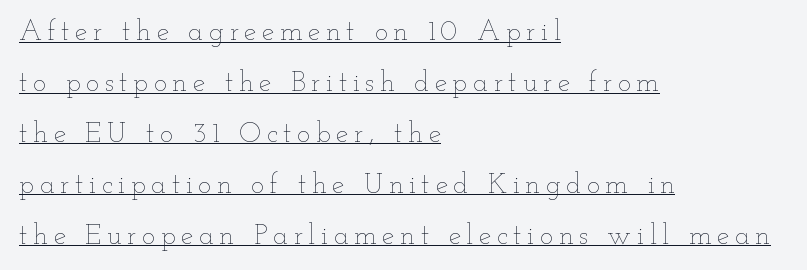
{"italic": "no", "bold": "no", "weight": "thin", "width": "wide", "stroke_contrast": "low", "x_height": "small", "monospaced": "no", "underline": "yes", "align": "left", "line_spacing_ratio": 1.82, "letter_spacing": "wide", "letter_spacing_em": 0.2, "glyph_px": 28}
